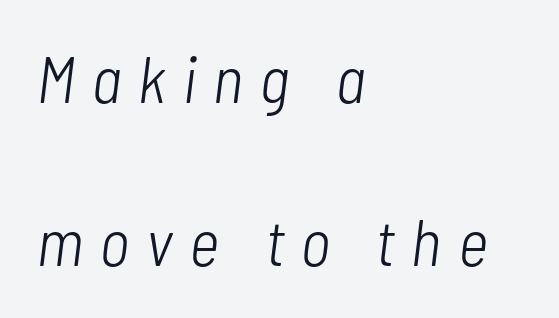
{"italic": "yes", "lean": "right", "slant_degrees": 7, "bold": "no", "weight": "light", "width": "condensed", "stroke_contrast": "low", "x_height": "medium", "monospaced": "no", "underline": "no", "align": "left", "line_spacing": "loose", "line_spacing_ratio": 2.47, "letter_spacing": "wide", "letter_spacing_em": 0.26, "glyph_px": 66}
